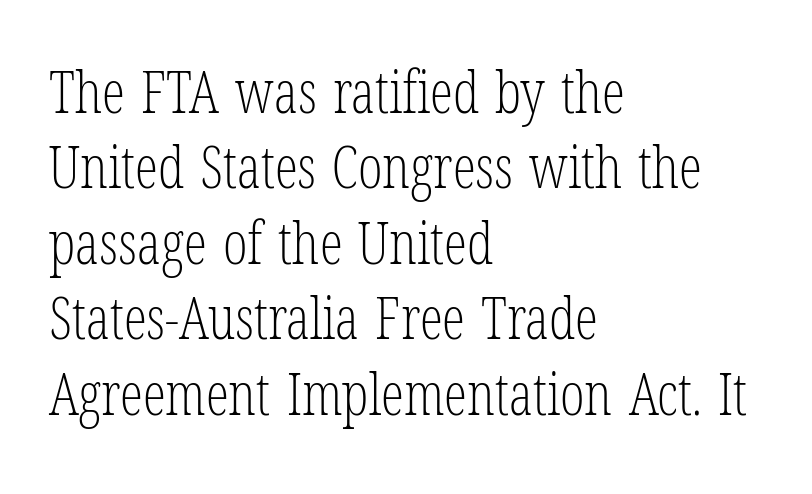
The image shows 58 px light, condensed serif type, upright; set left-aligned, normal line spacing (1.3x), normal letter spacing, not underlined; low stroke contrast and a medium x-height.
